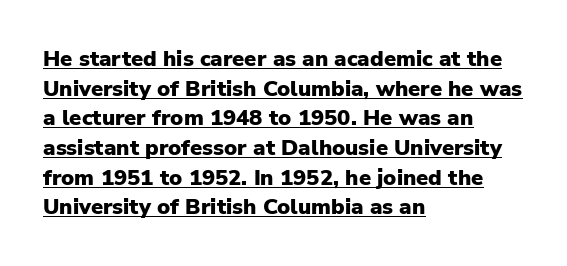
Q: Is the text bold? A: Yes.
Q: Is the text italic (slanted)? A: No, it is upright.
Q: Is the text underlined? A: Yes.
Q: How is the paragraph aligned? A: Left-aligned.
Q: Is the spacing between letters normal or unusually wide? A: Normal.
Q: Is the spacing between lines tight, normal or loose? A: Normal.
